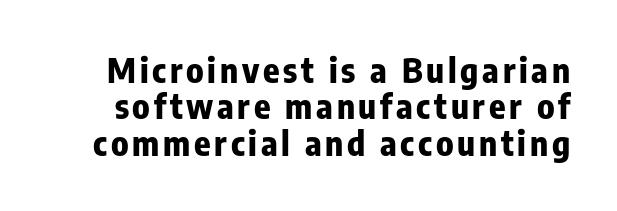
Q: Is the text bold? A: Yes.
Q: Is the text italic (slanted)? A: No, it is upright.
Q: Is the typeface a serif or a sans-serif typeface? A: Sans-serif.
Q: Is the text underlined? A: No.
Q: Is the spacing between lines tight, normal or loose? A: Tight.
Q: Width (condensed, normal, or wide)? A: Condensed.
Q: Stroke contrast? A: Low.
Q: x-height? A: Medium.
Q: Monospaced? A: No.
